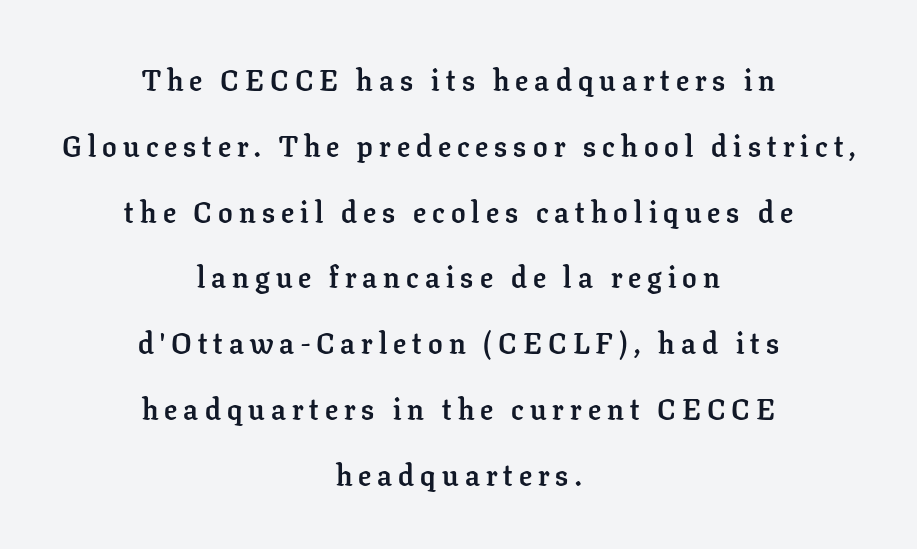
{"serif": "yes", "italic": "no", "bold": "yes", "weight": "semibold", "width": "normal", "stroke_contrast": "low", "x_height": "medium", "monospaced": "no", "underline": "no", "align": "center", "line_spacing": "loose", "line_spacing_ratio": 2.27, "letter_spacing": "wide", "letter_spacing_em": 0.21, "glyph_px": 29}
